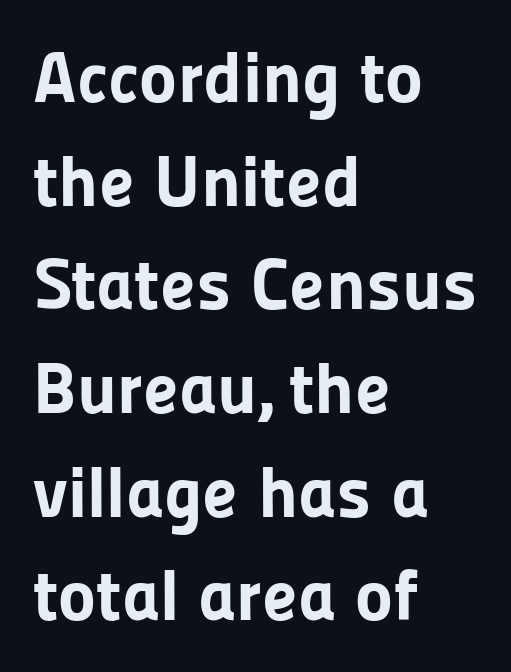
The image shows 72 px bold sans-serif type, upright; set left-aligned, normal line spacing (1.44x), normal letter spacing, not underlined; low stroke contrast and a medium x-height.
